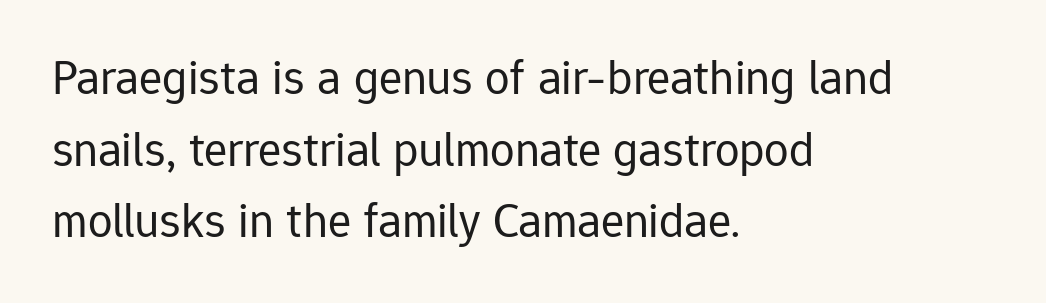
Q: Is the text bold? A: No.
Q: Is the text italic (slanted)? A: No, it is upright.
Q: Is the typeface a serif or a sans-serif typeface? A: Sans-serif.
Q: Is the text underlined? A: No.
Q: How is the paragraph aligned? A: Left-aligned.
Q: Is the spacing between letters normal or unusually wide? A: Normal.
Q: Is the spacing between lines tight, normal or loose? A: Normal.
Q: Width (condensed, normal, or wide)? A: Normal.
Q: Stroke contrast? A: Low.
Q: x-height? A: Medium.
Q: Monospaced? A: No.
